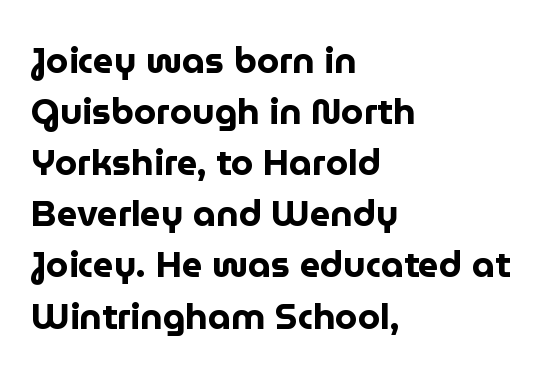
Q: Is the text bold? A: Yes.
Q: Is the text italic (slanted)? A: No, it is upright.
Q: Is the typeface a serif or a sans-serif typeface? A: Sans-serif.
Q: Is the text underlined? A: No.
Q: How is the paragraph aligned? A: Left-aligned.
Q: Is the spacing between letters normal or unusually wide? A: Normal.
Q: Is the spacing between lines tight, normal or loose? A: Normal.
Q: Width (condensed, normal, or wide)? A: Normal.
Q: Stroke contrast? A: Low.
Q: x-height? A: Medium.
Q: Monospaced? A: No.
